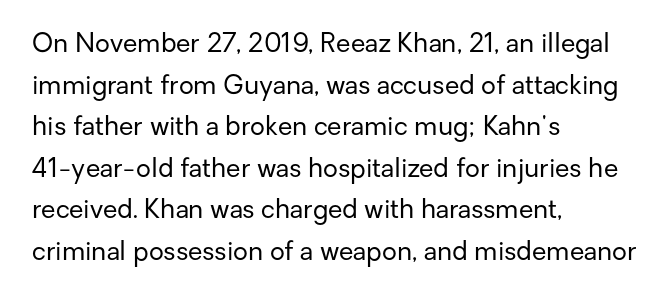
The image shows 26 px text type, upright; set left-aligned, normal line spacing (1.6x), normal letter spacing, not underlined.
